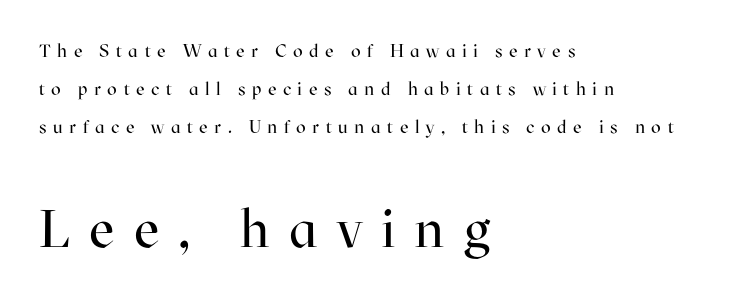
{"serif": "yes", "italic": "no", "bold": "no", "weight": "regular", "width": "normal", "stroke_contrast": "high", "x_height": "medium", "monospaced": "no", "underline": "no", "align": "left", "line_spacing": "loose", "line_spacing_ratio": 2.12, "letter_spacing": "wide", "letter_spacing_em": 0.36, "larger_block": "second", "size_ratio": 2.94, "glyph_px": 53}
